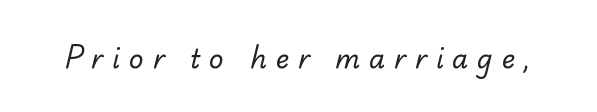
Each row of text sits above clean, open space. Think standard paragraph weight, or any step lighter than that. The line texture is sparse and dotted thanks to wide tracking.
